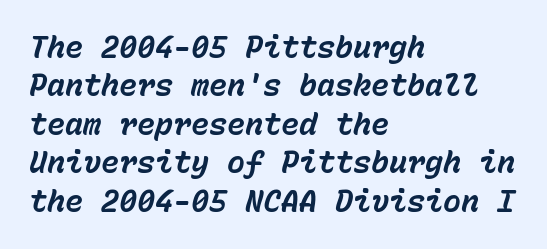
Fixed-width glyphs throughout — classic coding-font behaviour. This sample uses plain, unmodified letter spacing. The ragged edge is on the right, which tells us the setting is flush left. There's an unmistakable incline to the writing here.
